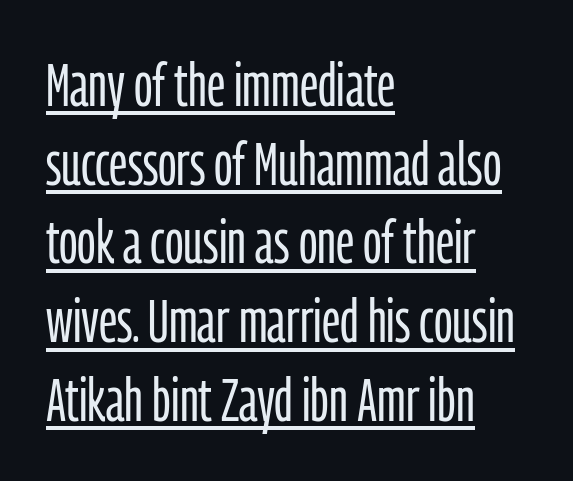
{"serif": "no", "italic": "no", "bold": "no", "weight": "light", "width": "condensed", "stroke_contrast": "low", "x_height": "medium", "monospaced": "no", "underline": "yes", "align": "left", "line_spacing": "normal", "line_spacing_ratio": 1.29, "letter_spacing": "normal", "letter_spacing_em": 0.0, "glyph_px": 61}
